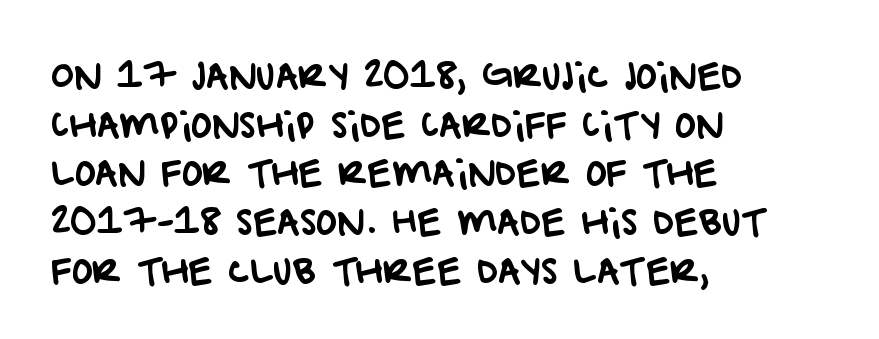
Q: Is the typeface a serif or a sans-serif typeface? A: Sans-serif.
Q: Is the text underlined? A: No.
Q: How is the paragraph aligned? A: Left-aligned.
Q: Is the spacing between letters normal or unusually wide? A: Normal.
Q: Is the spacing between lines tight, normal or loose? A: Normal.
Q: Width (condensed, normal, or wide)? A: Normal.
Q: Stroke contrast? A: Low.
Q: x-height? A: Large.
Q: Monospaced? A: No.
